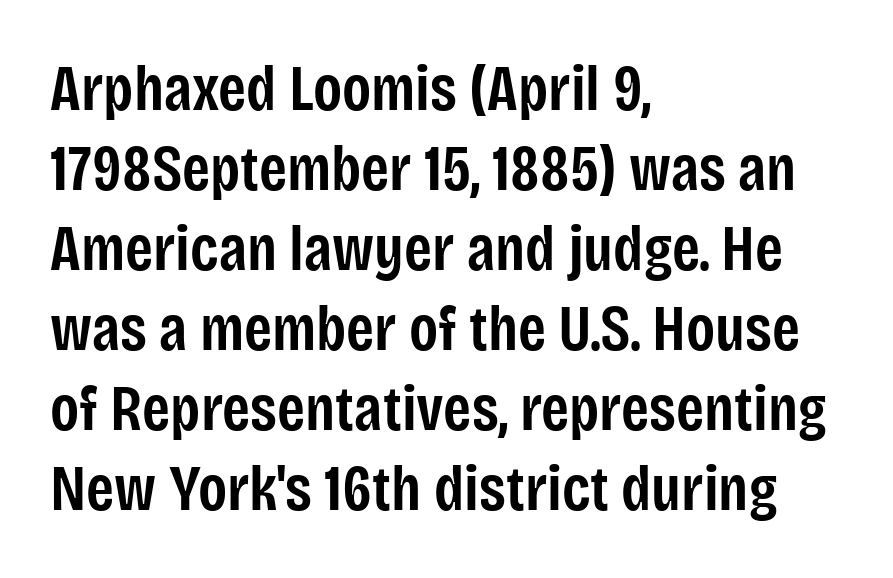
{"serif": "no", "italic": "no", "bold": "semi", "weight": "semibold", "width": "condensed", "stroke_contrast": "low", "x_height": "large", "monospaced": "no", "underline": "no", "align": "left", "line_spacing": "normal", "line_spacing_ratio": 1.25, "letter_spacing": "normal", "letter_spacing_em": 0.0, "glyph_px": 64}
